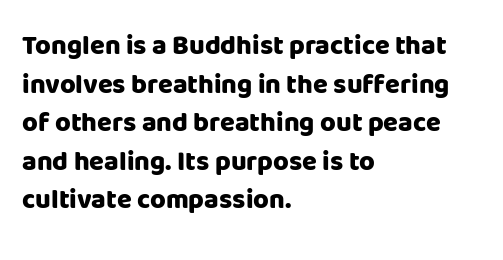
Q: Is the text bold? A: Yes.
Q: Is the text italic (slanted)? A: No, it is upright.
Q: Is the text underlined? A: No.
Q: How is the paragraph aligned? A: Left-aligned.
Q: Is the spacing between letters normal or unusually wide? A: Normal.
Q: Is the spacing between lines tight, normal or loose? A: Normal.
